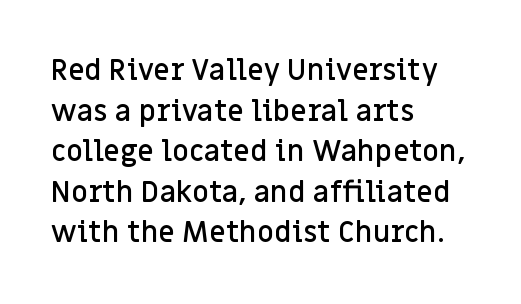
Examine the stroke ends and you'll find no serifs. The rendering uses natural spacing where letterforms have individual widths. Honestly, the row spacing looks completely unremarkable. If you drew a line through each stem, it would be perfectly vertical. Does extra space separate the letters? No, they use regular spacing.
